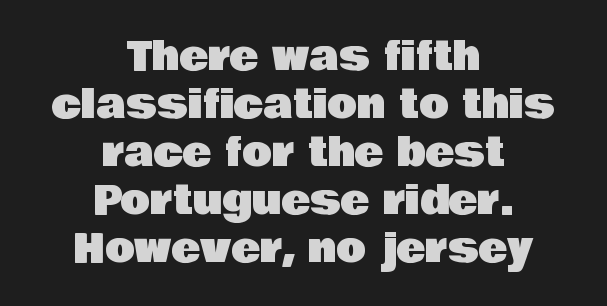
{"serif": "no", "italic": "no", "width": "normal", "stroke_contrast": "low", "x_height": "large", "monospaced": "no", "underline": "no", "align": "center", "line_spacing_ratio": 1.23, "letter_spacing": "normal", "letter_spacing_em": 0.0, "glyph_px": 39}
